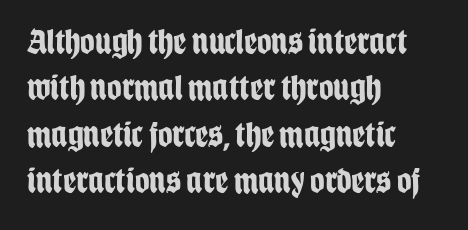
{"serif": "no", "italic": "no", "bold": "yes", "weight": "bold", "width": "condensed", "stroke_contrast": "low", "x_height": "large", "monospaced": "no", "underline": "no", "align": "left", "line_spacing": "normal", "line_spacing_ratio": 1.29, "letter_spacing": "normal", "letter_spacing_em": 0.0, "glyph_px": 36}
